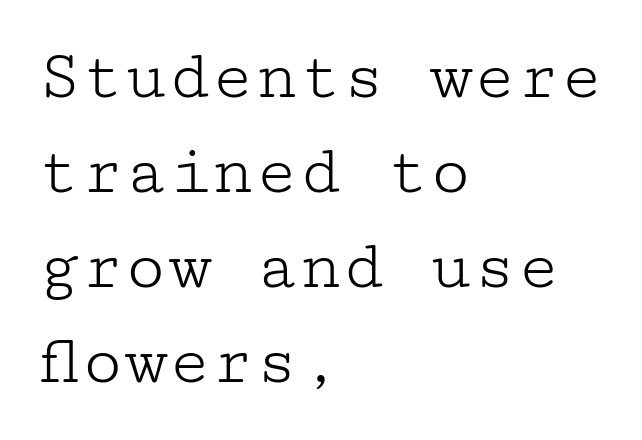
Whoever set this chose a conventional vertical rhythm. Unbolded letterforms with no extra heft. Ordinary non-slanted type is in use. The area under the type is left untouched.
